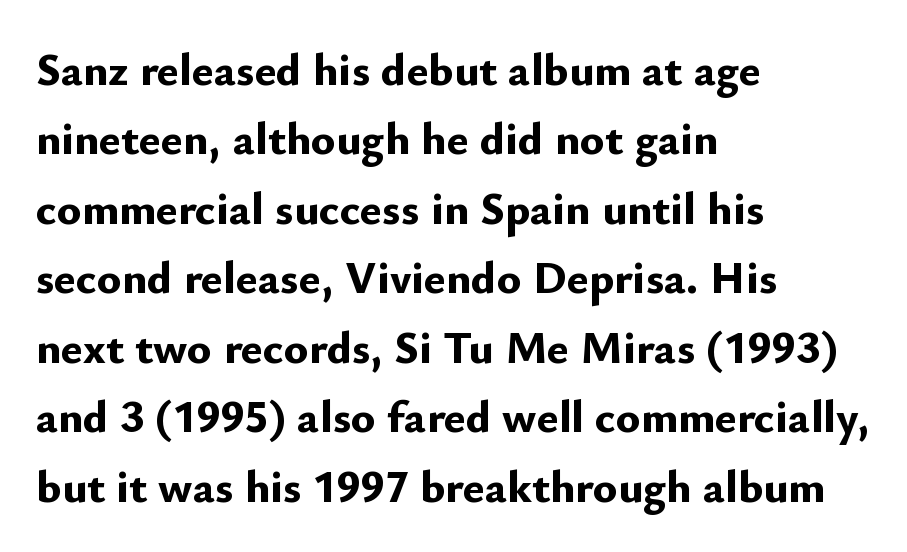
The image shows 46 px bold sans-serif type, upright; set left-aligned, normal line spacing (1.51x), normal letter spacing, not underlined; low stroke contrast and a small x-height.
